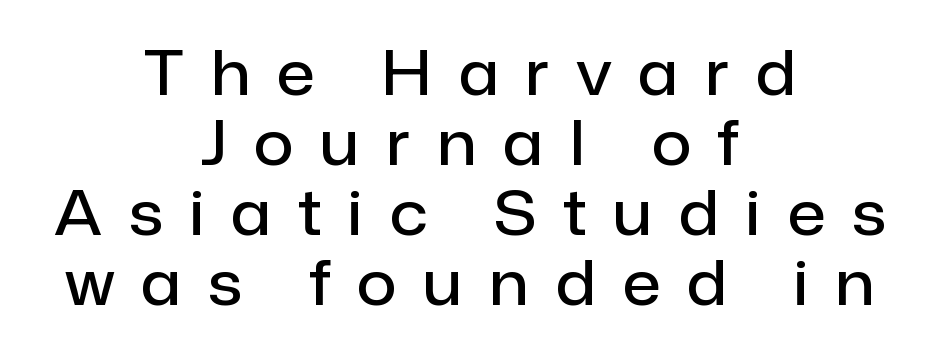
Q: Is the text bold? A: Semi-bold.
Q: Is the text italic (slanted)? A: No, it is upright.
Q: Is the typeface a serif or a sans-serif typeface? A: Sans-serif.
Q: Is the text underlined? A: No.
Q: How is the paragraph aligned? A: Centered.
Q: Is the spacing between letters normal or unusually wide? A: Unusually wide.
Q: Is the spacing between lines tight, normal or loose? A: Tight.
Q: Width (condensed, normal, or wide)? A: Normal.
Q: Stroke contrast? A: Low.
Q: x-height? A: Medium.
Q: Monospaced? A: No.
